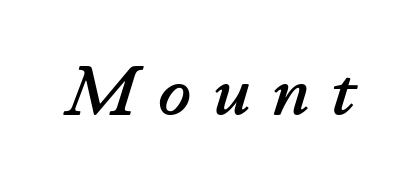
The image shows 71 px text type, italic (leaning right); set unusually wide letter spacing (+0.3 em), not underlined; low stroke contrast and a small x-height.
